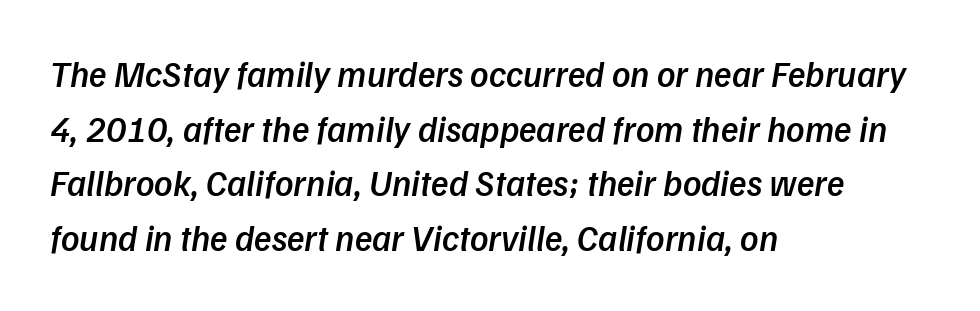
Q: Is the text bold? A: Semi-bold.
Q: Is the typeface a serif or a sans-serif typeface? A: Sans-serif.
Q: Is the text underlined? A: No.
Q: How is the paragraph aligned? A: Left-aligned.
Q: Is the spacing between letters normal or unusually wide? A: Normal.
Q: Is the spacing between lines tight, normal or loose? A: Normal.
Q: Width (condensed, normal, or wide)? A: Normal.
Q: Stroke contrast? A: Low.
Q: x-height? A: Medium.
Q: Monospaced? A: No.
